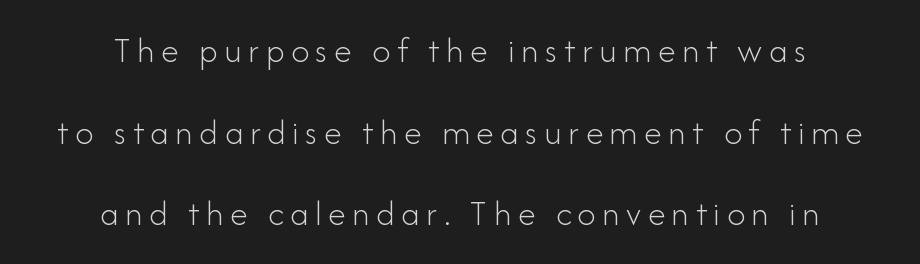
{"serif": "no", "italic": "no", "bold": "no", "weight": "light", "width": "normal", "stroke_contrast": "low", "x_height": "small", "monospaced": "no", "underline": "no", "align": "center", "line_spacing": "loose", "line_spacing_ratio": 2.27, "glyph_px": 36}
